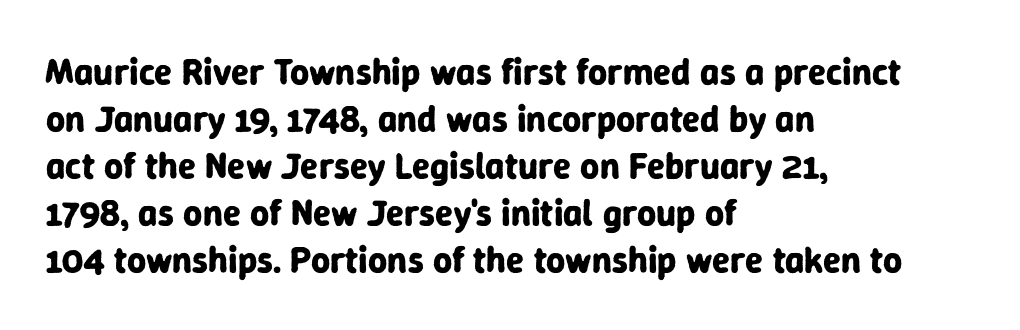
Looks like regular typesetting: each glyph gets only the width it needs. The type family on display is of the sans-serif kind. Quick note: not italic, upright. A normal amount of white space separates one row of letters from the next. The sample has been set heavy, in full bold.
